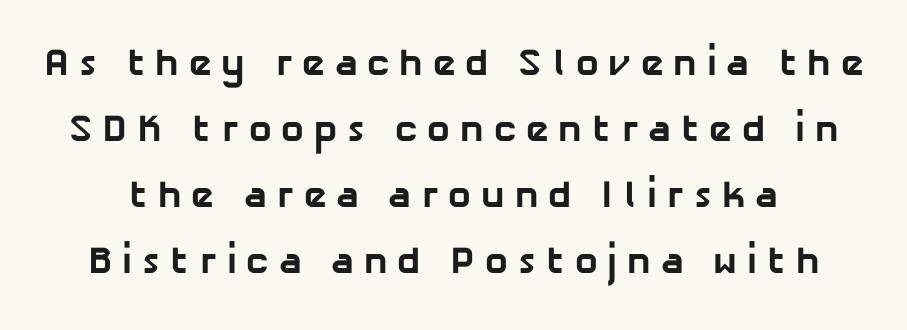
The image shows 38 px bold sans-serif type; set line spacing 1.74x, unusually wide letter spacing (+0.26 em), not underlined; low stroke contrast and a medium x-height.
